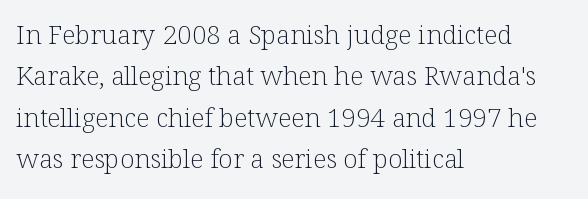
Each stroke keeps to a modest, everyday thickness or less. Whoever set this chose a conventional vertical rhythm. Caption: multi-line text, flush left, ragged right. Underlining? Definitely not there.
